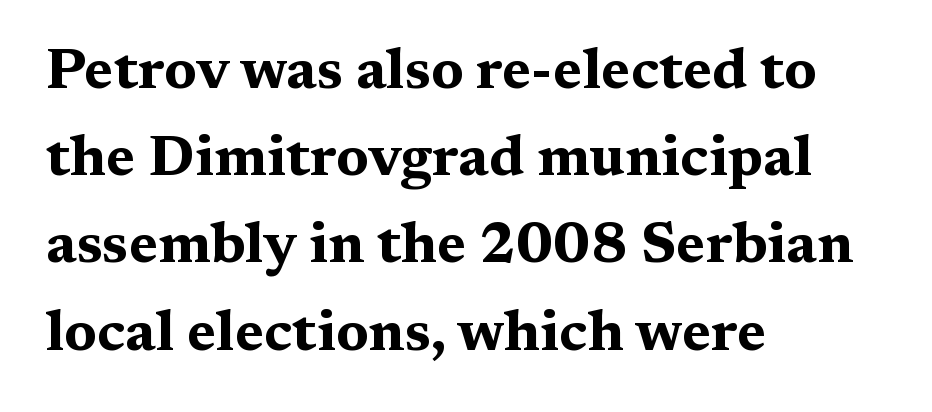
Q: Is the text bold? A: Yes.
Q: Is the text italic (slanted)? A: No, it is upright.
Q: Is the typeface a serif or a sans-serif typeface? A: Serif.
Q: Is the text underlined? A: No.
Q: How is the paragraph aligned? A: Left-aligned.
Q: Is the spacing between letters normal or unusually wide? A: Normal.
Q: Is the spacing between lines tight, normal or loose? A: Normal.
Q: Width (condensed, normal, or wide)? A: Wide.
Q: Stroke contrast? A: Medium.
Q: x-height? A: Medium.
Q: Monospaced? A: No.
